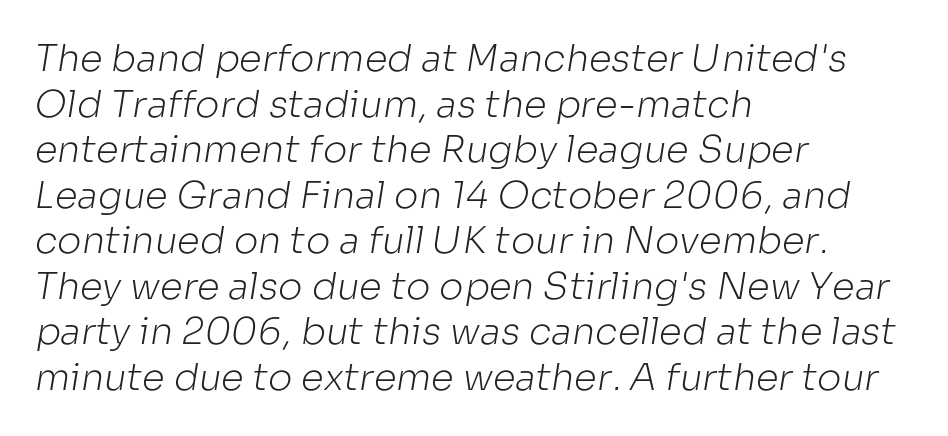
{"serif": "no", "bold": "no", "weight": "light", "width": "normal", "stroke_contrast": "low", "x_height": "medium", "monospaced": "no", "underline": "no", "align": "left", "line_spacing_ratio": 1.23, "letter_spacing": "normal", "letter_spacing_em": 0.0, "glyph_px": 37}
